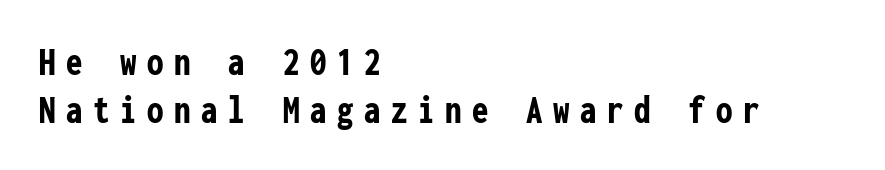
This sample uses an upright cut, with every glyph sitting square on the baseline. Descender tails drop into unmarked territory. The rendering uses typewriter-style spacing with identical character cells. This is sans-serif lettering, the kind often seen on screens and signage. This is heavy type, rendered in bold. Look at the tracking — it's clearly loosened, letters drifting apart.
